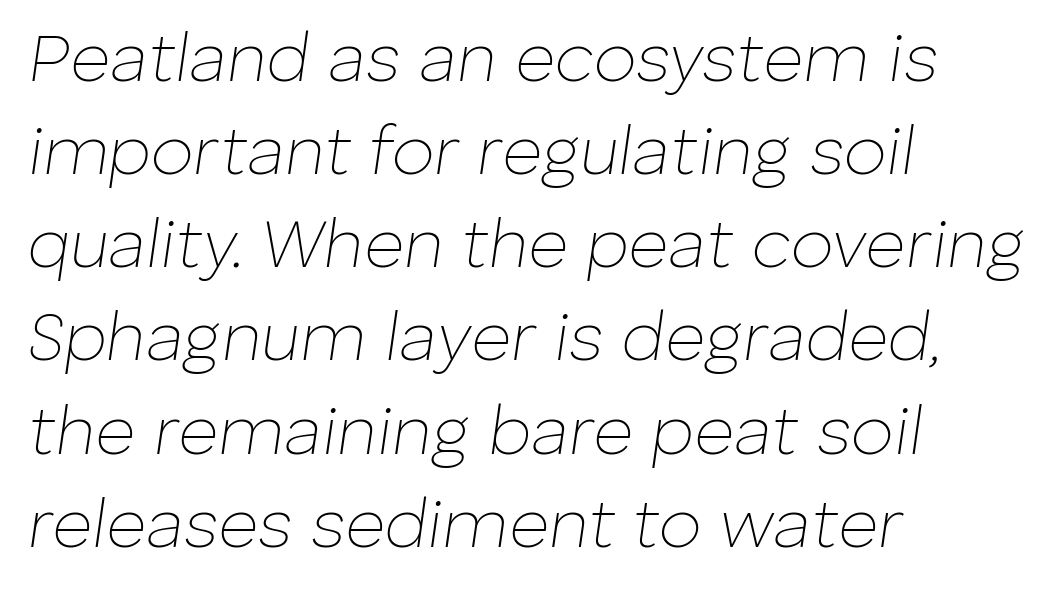
The image shows 69 px thin type, italic (leaning right); set left-aligned, normal line spacing (1.35x), normal letter spacing, not underlined; low stroke contrast and a medium x-height.
